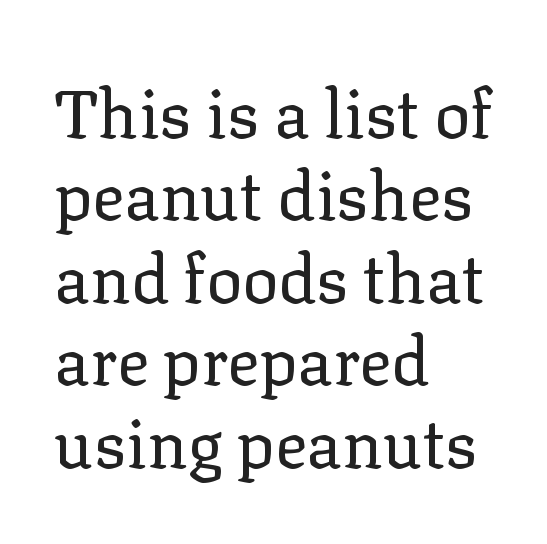
The image shows 67 px regular-weight serif type, upright; set left-aligned, line spacing 1.23x, normal letter spacing, not underlined; low stroke contrast and a medium x-height.
